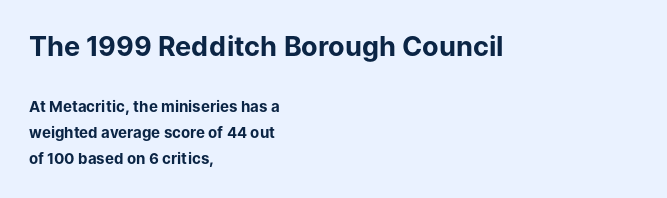
Reading top to bottom, the characters get smaller at the block break. The space beneath each line is pristine and unruled. The font is running at its bold setting. Tracking value appears to be zero — textbook default spacing. Designer's note — italics off, roman on. Compared with a centered layout, this one pins lines to the left instead.
